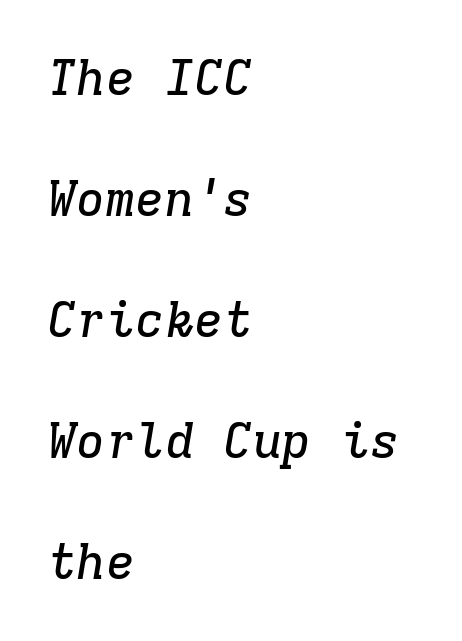
Descender tails drop into unmarked territory. Do the characters align in a grid? Yes, the font is monospaced. No extra tracking has been applied to these lines. The lines are quadded left. Compared with ordinary roman type, these characters are visibly tilted.
